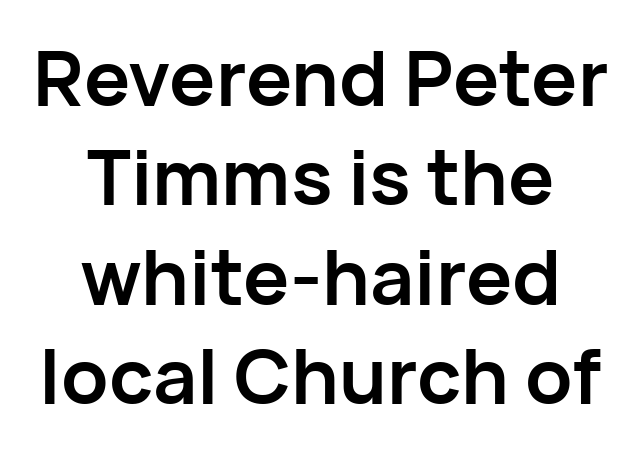
The paragraph has two soft edges and a firm central axis. The passage shown is typed in a proportional face where columns would drift. Designer's note — italics off, roman on. This rendering features lettering with no underline. This is sans-serif lettering, the kind often seen on screens and signage.
